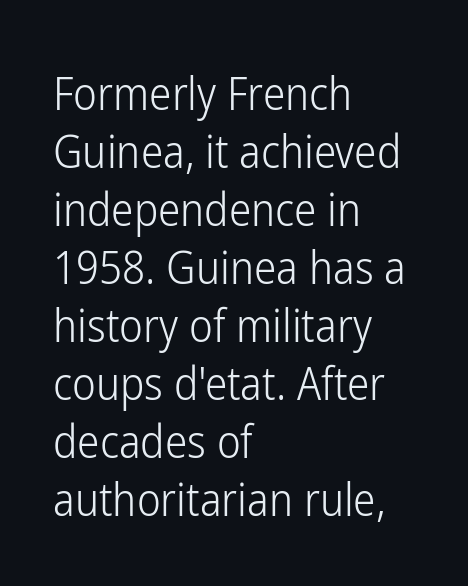
Descenders are the only things crossing below the line. Teacher's note: observe the even left margin — that is flush-left alignment. Do the characters align in a grid? No, the font is proportional. Students, note that the glyphs here touch the page at normal intervals. In terms of leading, this rendering sits right in the middle.
